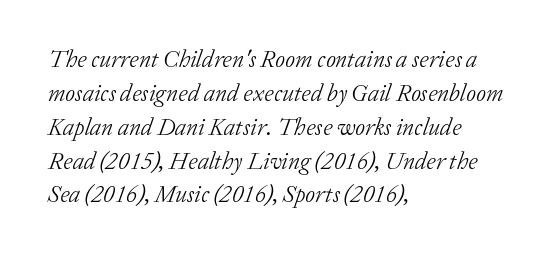
Anything drawn beneath the words? Only blank space. What stands out about the letter spacing? Nothing — it is the standard amount. The setting favours the left margin, as ordinary paragraphs usually do. The vertical gap from one line to the next is medium. Would a proofreader flag this as italicized? Yes.
